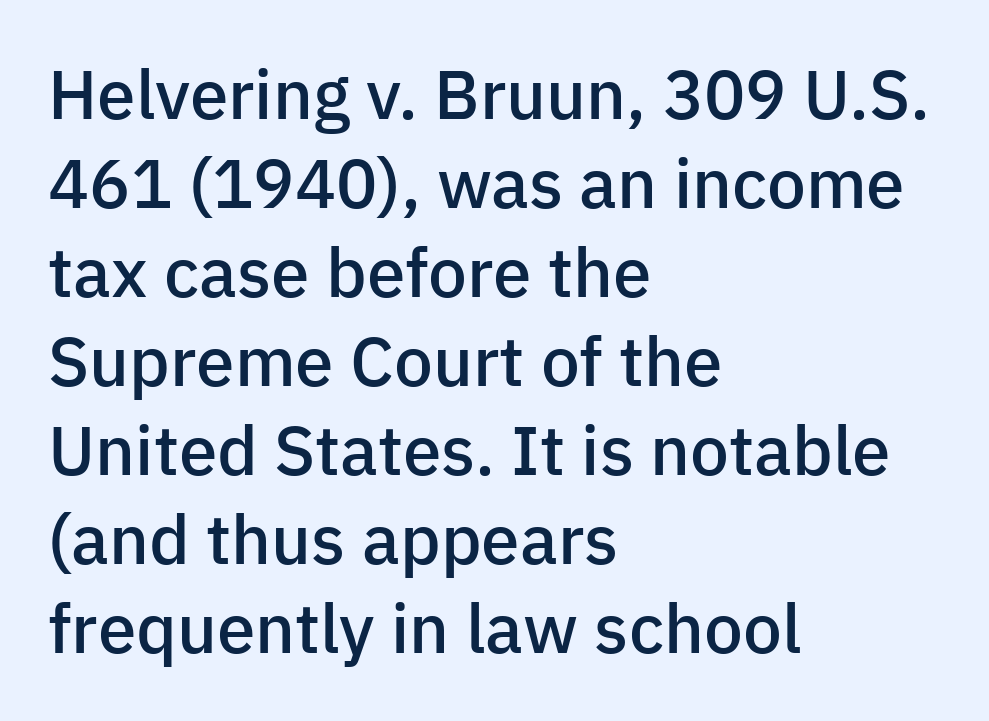
The image shows 69 px semibold sans-serif type, upright; set left-aligned, normal line spacing (1.29x), normal letter spacing, not underlined; low stroke contrast and a medium x-height.
